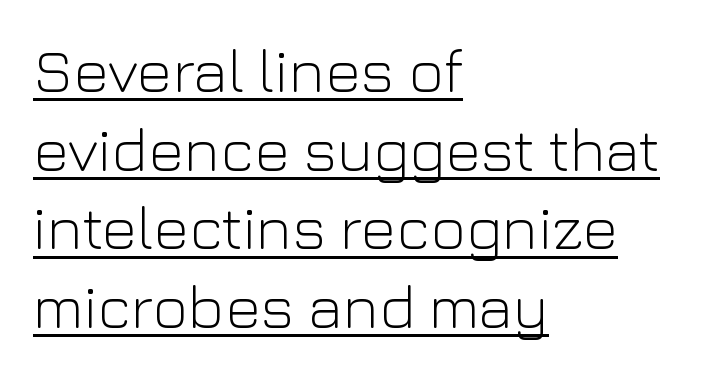
The image shows 61 px light sans-serif type, upright; set left-aligned, normal line spacing (1.29x), normal letter spacing, underlined; low stroke contrast and a medium x-height.
